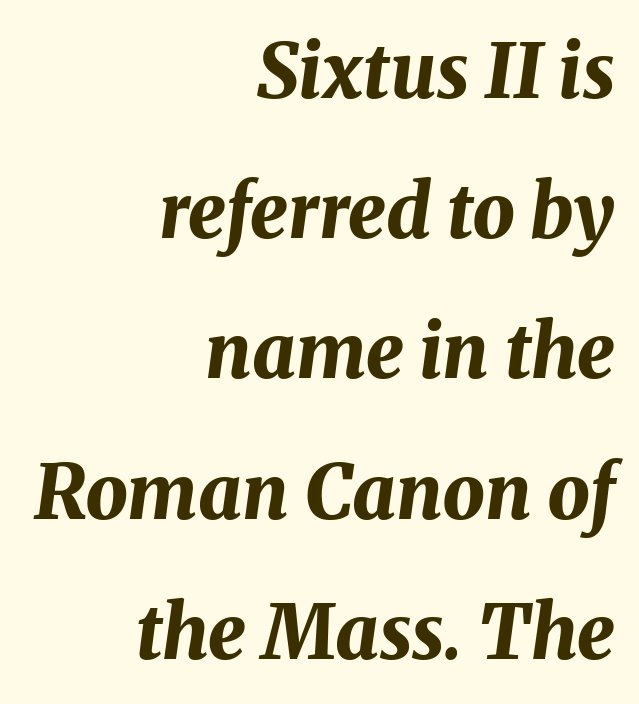
Q: Is the text bold? A: Yes.
Q: Is the text italic (slanted)? A: Yes, it leans right by about 8 degrees.
Q: Is the text underlined? A: No.
Q: How is the paragraph aligned? A: Right-aligned.
Q: Is the spacing between letters normal or unusually wide? A: Normal.
Q: Width (condensed, normal, or wide)? A: Normal.
Q: Stroke contrast? A: Medium.
Q: x-height? A: Medium.
Q: Monospaced? A: No.
